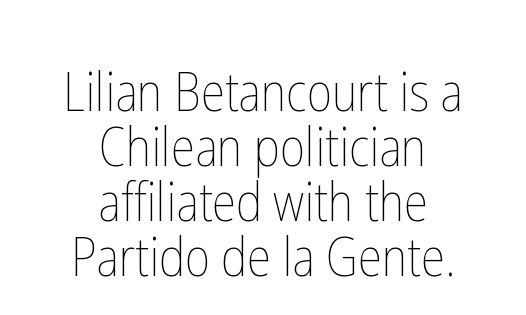
The image shows 54 px thin, condensed type, upright; set centered, tight line spacing (1.02x), normal letter spacing, not underlined; low stroke contrast and a medium x-height.
